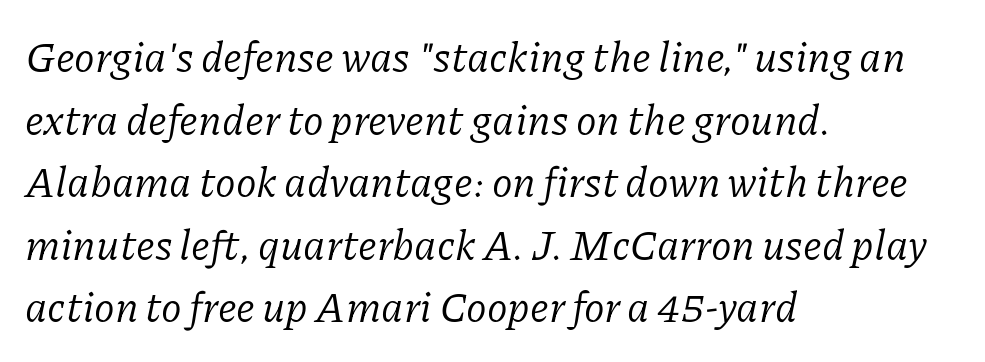
Typeset ragged right — the left edge is the straight one. Vertically, the passage feels balanced, rows spaced as you'd expect. These glyphs show unthickened strokes, regular width or finer. The tracking reads as untouched default to a designer's eye. Examine the stroke ends and you'll spot serifs.
